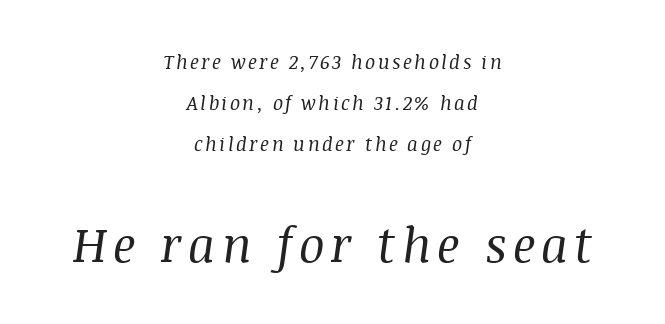
Q: Is the text bold? A: No.
Q: Is the text italic (slanted)? A: Yes, it leans right by about 8 degrees.
Q: Is the typeface a serif or a sans-serif typeface? A: Serif.
Q: Is the text underlined? A: No.
Q: How is the paragraph aligned? A: Centered.
Q: Is the spacing between lines tight, normal or loose? A: Loose.
Q: Which block of text is set in a larger size, the first (top) or the second (bottom)? A: The second (bottom) one.
Q: Width (condensed, normal, or wide)? A: Normal.
Q: Stroke contrast? A: Medium.
Q: x-height? A: Large.
Q: Monospaced? A: No.
